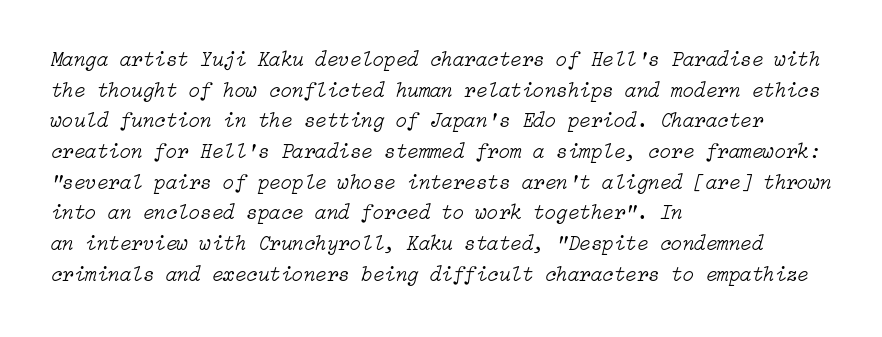
The image shows 21 px text type, italic (leaning right); set left-aligned, normal line spacing (1.46x), normal letter spacing, not underlined.
